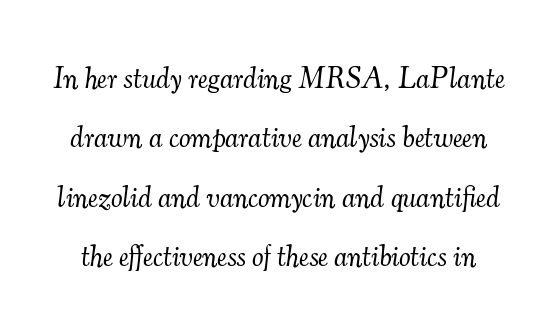
Are there feet on the stems? There are — it's a serif. Descenders are the only things crossing below the line. The font sits on the lighter half of the weight spectrum, regular included. Each letter keeps its own natural width here, so spacing adapts to shape. Nothing unusual about the tracking: characters are spaced as the font intends.
